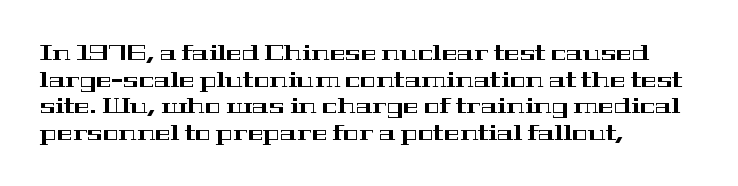
Q: Is the text italic (slanted)? A: No, it is upright.
Q: Is the text underlined? A: No.
Q: How is the paragraph aligned? A: Left-aligned.
Q: Is the spacing between letters normal or unusually wide? A: Normal.
Q: Is the spacing between lines tight, normal or loose? A: Normal.
